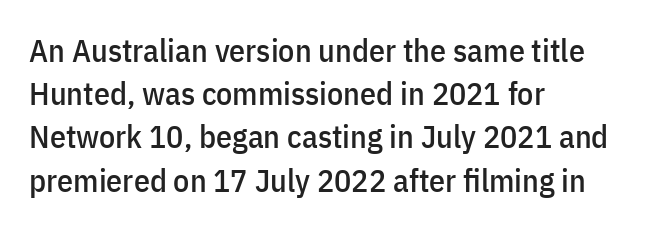
The type is set solid horizontally, with unmodified tracking. Summary of vertical rhythm: regular, with standard interline spacing. The rendering uses natural spacing where letterforms have individual widths. These lines are composed in type without serifs. Clear beneath every line of the passage. The compositor pushed each line to the left boundary.
